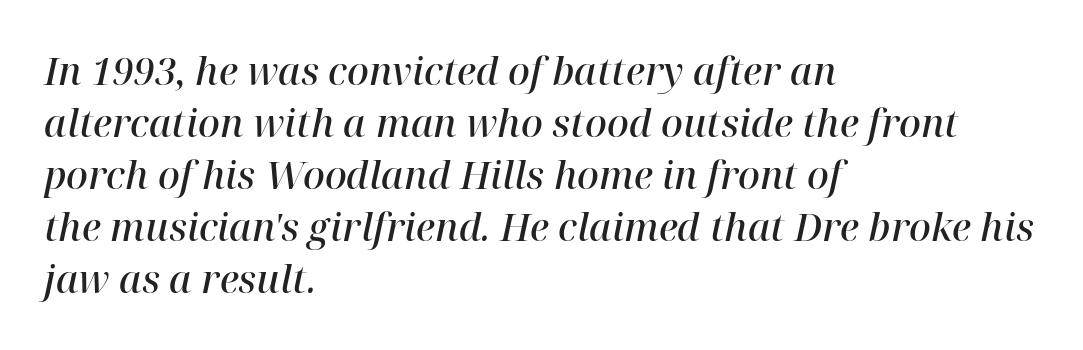
Q: Is the text bold? A: Semi-bold.
Q: Is the text italic (slanted)? A: Yes, it leans right by about 12 degrees.
Q: Is the typeface a serif or a sans-serif typeface? A: Serif.
Q: Is the text underlined? A: No.
Q: How is the paragraph aligned? A: Left-aligned.
Q: Is the spacing between letters normal or unusually wide? A: Normal.
Q: Is the spacing between lines tight, normal or loose? A: Normal.
Q: Width (condensed, normal, or wide)? A: Normal.
Q: Stroke contrast? A: High.
Q: x-height? A: Medium.
Q: Monospaced? A: No.
